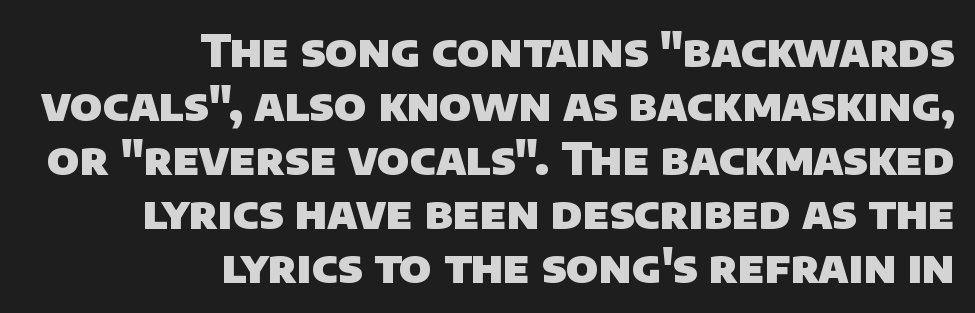
Q: Is the text bold? A: Yes.
Q: Is the typeface a serif or a sans-serif typeface? A: Sans-serif.
Q: Is the text underlined? A: No.
Q: How is the paragraph aligned? A: Right-aligned.
Q: Is the spacing between letters normal or unusually wide? A: Normal.
Q: Width (condensed, normal, or wide)? A: Normal.
Q: Stroke contrast? A: Low.
Q: x-height? A: Large.
Q: Monospaced? A: No.
